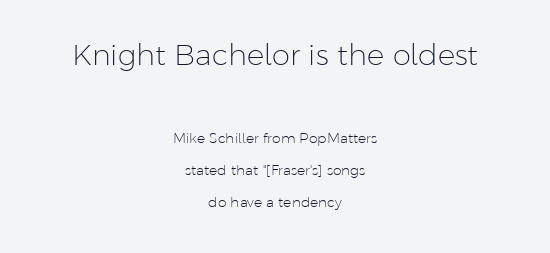
The earlier block is typeset at a bigger size than the later block. No heavy texture on the line: the type isn't bold. The passage shown stacks its lines with a broad gap. This rendering employs a face without finishing strokes, i.e., a sans-serif. Tracking value appears to be zero — textbook default spacing.
